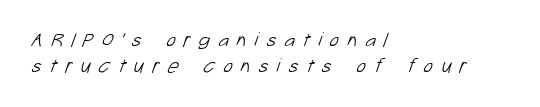
Each new line begins a customary step beneath the previous one. Between one letter and the next there's a generous, obvious gap. A quiet, ordinary-to-light weight characterises the typeface. Alignment: flush left.
